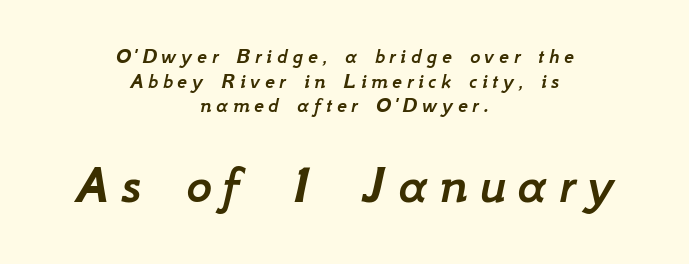
Q: Is the text italic (slanted)? A: Yes, it leans right by about 12 degrees.
Q: Is the text underlined? A: No.
Q: How is the paragraph aligned? A: Centered.
Q: Is the spacing between letters normal or unusually wide? A: Unusually wide.
Q: Is the spacing between lines tight, normal or loose? A: Tight.
Q: Which block of text is set in a larger size, the first (top) or the second (bottom)? A: The second (bottom) one.
Q: Width (condensed, normal, or wide)? A: Normal.
Q: Stroke contrast? A: Low.
Q: x-height? A: Small.
Q: Monospaced? A: No.
